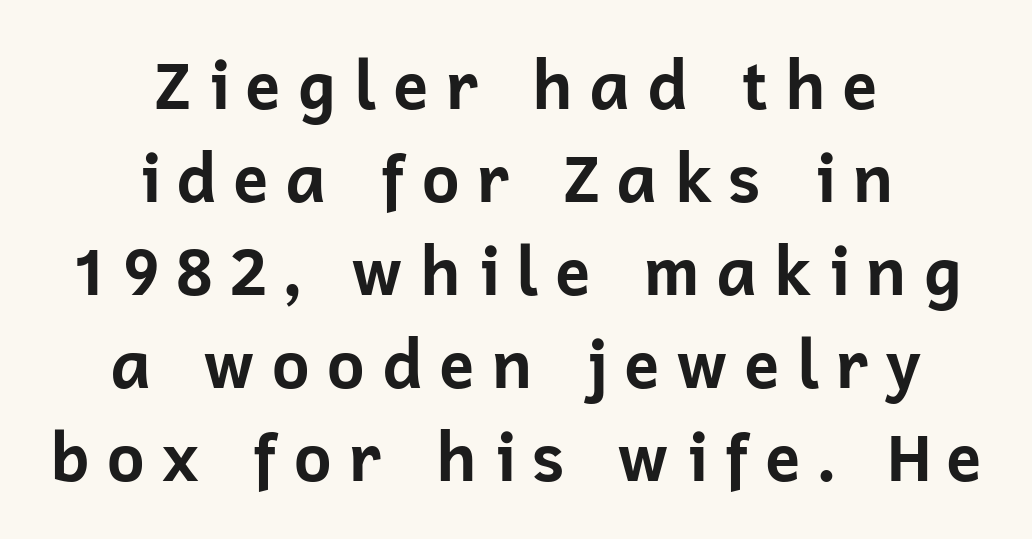
{"serif": "no", "italic": "no", "bold": "yes", "weight": "bold", "width": "normal", "stroke_contrast": "low", "x_height": "medium", "monospaced": "no", "underline": "no", "align": "center", "line_spacing": "normal", "line_spacing_ratio": 1.41, "letter_spacing": "wide", "letter_spacing_em": 0.23, "glyph_px": 66}
